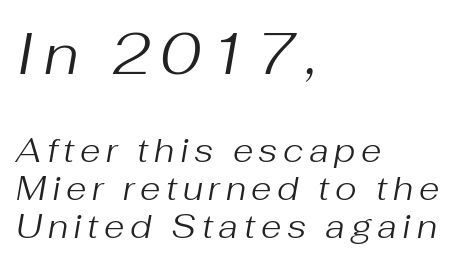
Two sizes are in play, and the larger belongs to the first block. Characters are canted at an angle relative to the baseline's perpendicular. Stroke mass is kept to a normal reading level or below. Typeset ragged right — the left edge is the straight one.
